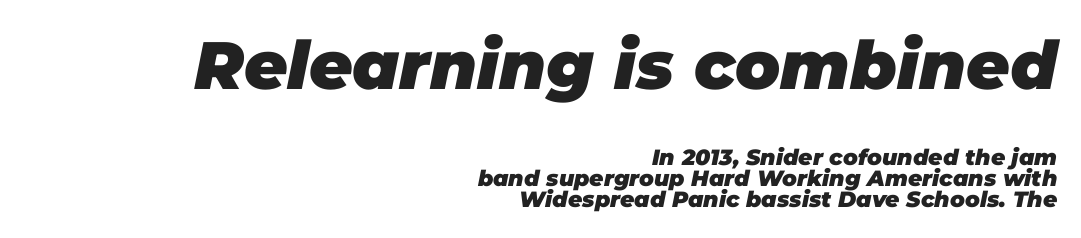
{"italic": "yes", "lean": "right", "slant_degrees": 11, "bold": "yes", "weight": "heavy", "width": "normal", "stroke_contrast": "low", "x_height": "large", "monospaced": "no", "underline": "no", "align": "right", "line_spacing": "tight", "line_spacing_ratio": 0.97, "letter_spacing": "normal", "letter_spacing_em": 0.0, "larger_block": "first", "size_ratio": 3.05, "glyph_px": 67}
